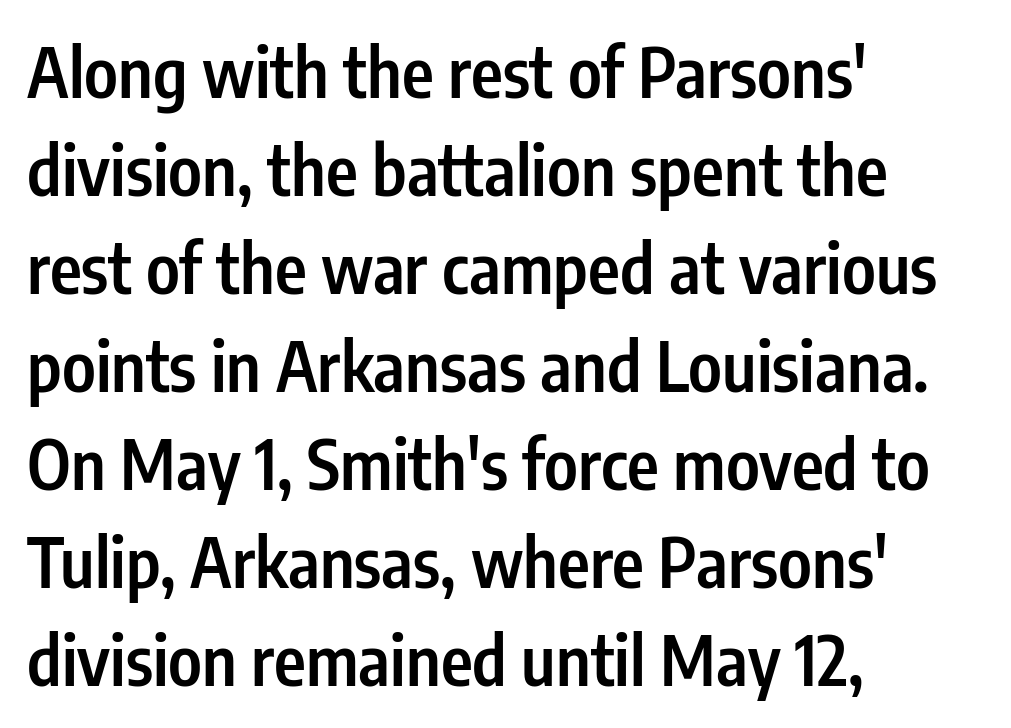
The image shows 68 px semibold, condensed sans-serif type, upright; set left-aligned, normal line spacing (1.44x), normal letter spacing, not underlined; low stroke contrast and a medium x-height.
